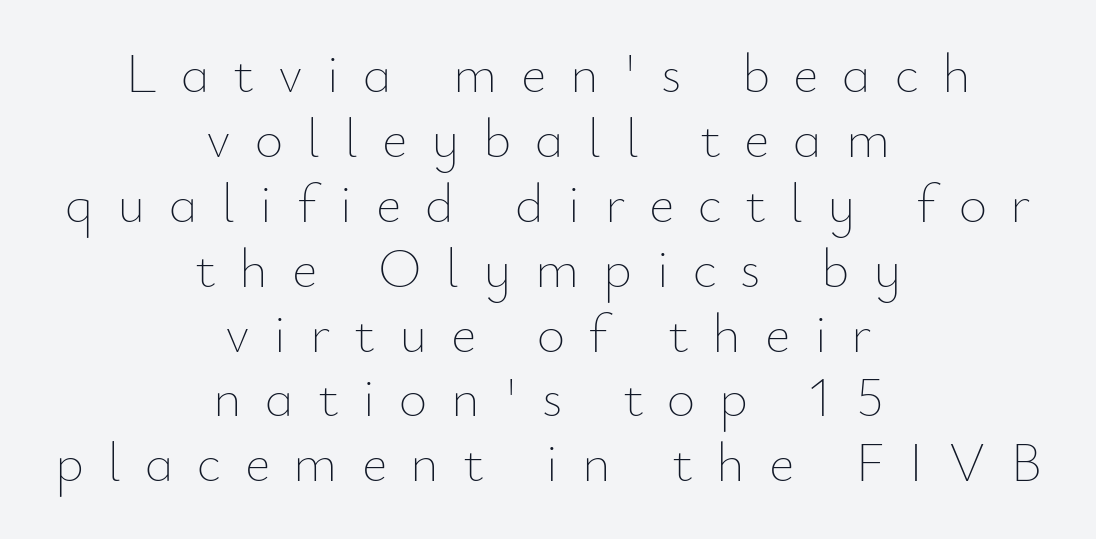
{"italic": "no", "bold": "no", "weight": "thin", "width": "normal", "stroke_contrast": "low", "x_height": "small", "monospaced": "no", "underline": "no", "align": "center", "line_spacing_ratio": 1.18, "letter_spacing": "wide", "letter_spacing_em": 0.43, "glyph_px": 55}
